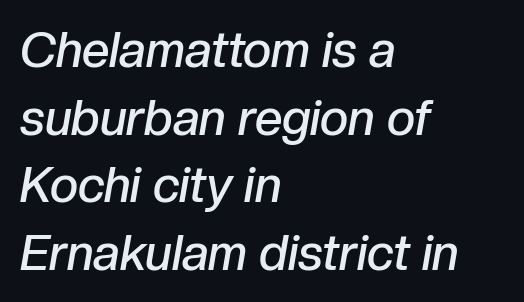
{"italic": "yes", "lean": "right", "slant_degrees": 10, "bold": "semi", "weight": "semibold", "width": "normal", "stroke_contrast": "low", "x_height": "medium", "monospaced": "no", "underline": "no", "align": "left", "line_spacing": "normal", "line_spacing_ratio": 1.38, "letter_spacing": "normal", "letter_spacing_em": 0.0, "glyph_px": 49}
